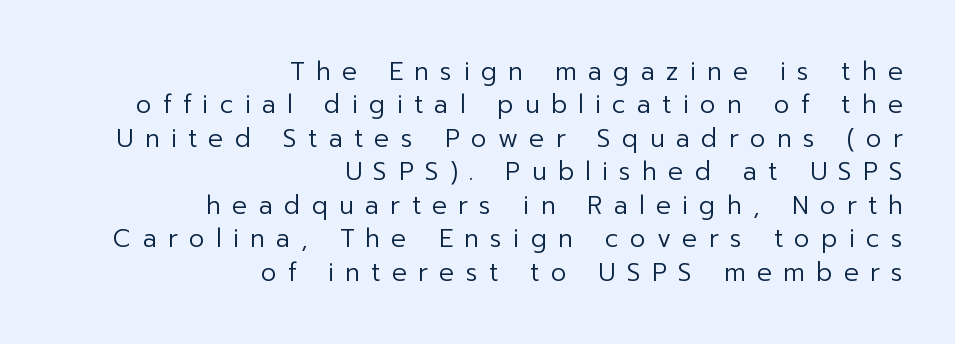
The image shows 25 px text type, upright; set right-aligned, normal line spacing (1.34x), unusually wide letter spacing (+0.45 em), not underlined.
